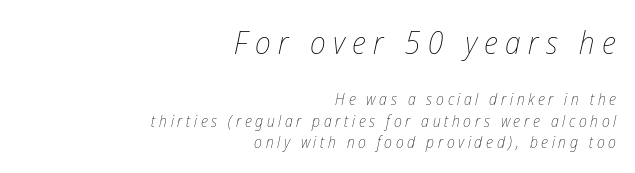
{"italic": "yes", "lean": "right", "slant_degrees": 12, "bold": "no", "weight": "thin", "width": "condensed", "stroke_contrast": "low", "x_height": "medium", "monospaced": "no", "underline": "no", "align": "right", "line_spacing": "normal", "line_spacing_ratio": 1.34, "letter_spacing": "wide", "letter_spacing_em": 0.23, "larger_block": "first", "size_ratio": 2.0, "glyph_px": 32}
